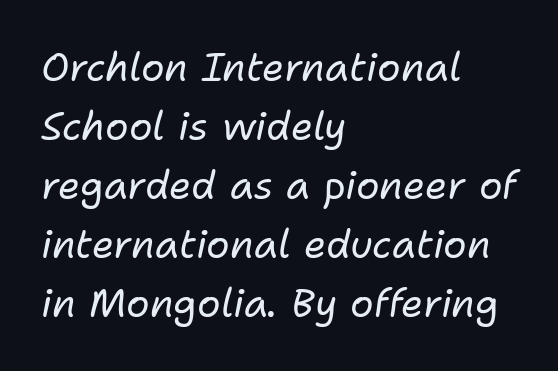
The image shows 39 px regular-weight type, italic (leaning right); set left-aligned, normal line spacing (1.51x), normal letter spacing, not underlined; low stroke contrast and a medium x-height.
